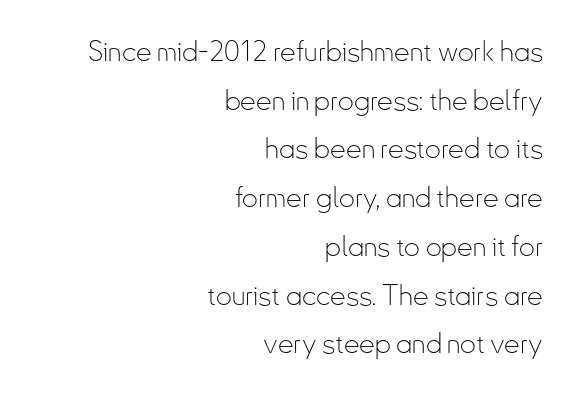
{"serif": "no", "italic": "no", "bold": "no", "weight": "thin", "width": "condensed", "stroke_contrast": "low", "x_height": "small", "monospaced": "no", "underline": "no", "align": "right", "line_spacing_ratio": 1.74, "letter_spacing": "normal", "letter_spacing_em": 0.0, "glyph_px": 28}
